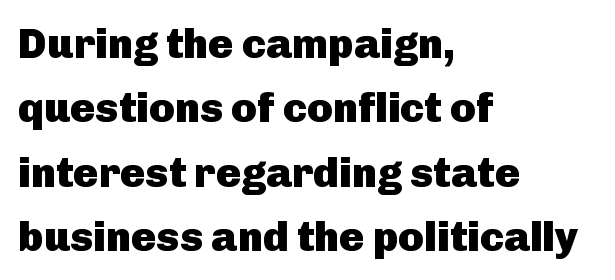
Q: Is the text bold? A: Yes.
Q: Is the text italic (slanted)? A: No, it is upright.
Q: Is the typeface a serif or a sans-serif typeface? A: Sans-serif.
Q: Is the text underlined? A: No.
Q: How is the paragraph aligned? A: Left-aligned.
Q: Is the spacing between letters normal or unusually wide? A: Normal.
Q: Is the spacing between lines tight, normal or loose? A: Normal.
Q: Width (condensed, normal, or wide)? A: Normal.
Q: Stroke contrast? A: Low.
Q: x-height? A: Medium.
Q: Monospaced? A: No.
